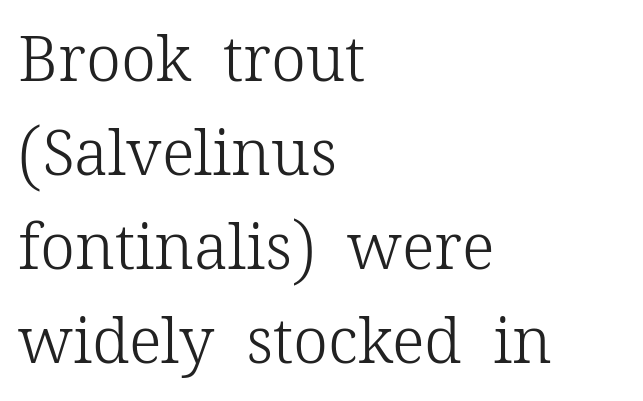
Q: Is the text bold? A: No.
Q: Is the text italic (slanted)? A: No, it is upright.
Q: Is the typeface a serif or a sans-serif typeface? A: Serif.
Q: Is the text underlined? A: No.
Q: How is the paragraph aligned? A: Left-aligned.
Q: Is the spacing between letters normal or unusually wide? A: Normal.
Q: Is the spacing between lines tight, normal or loose? A: Normal.
Q: Width (condensed, normal, or wide)? A: Normal.
Q: Stroke contrast? A: Low.
Q: x-height? A: Medium.
Q: Monospaced? A: No.
